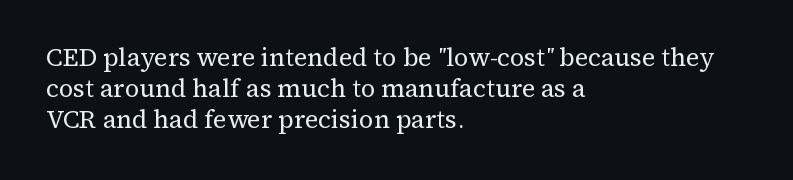
{"italic": "no", "bold": "no", "underline": "no", "align": "left", "line_spacing_ratio": 1.24, "letter_spacing": "normal", "letter_spacing_em": 0.0, "glyph_px": 25}
